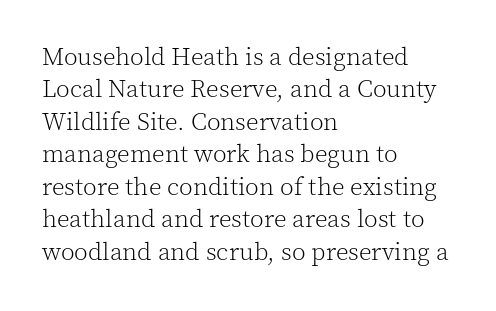
The image shows 25 px text type, upright; set left-aligned, normal line spacing (1.3x), normal letter spacing, not underlined.
